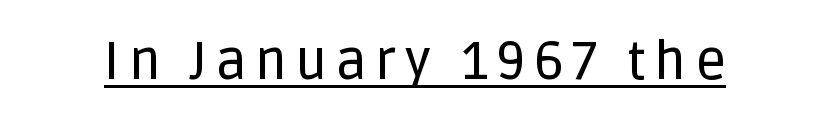
{"serif": "no", "italic": "no", "width": "normal", "stroke_contrast": "low", "x_height": "large", "monospaced": "no", "underline": "yes", "glyph_px": 53}
